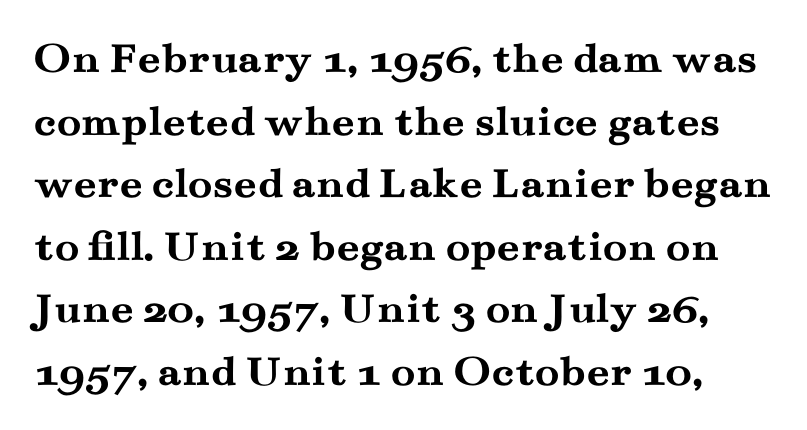
Q: Is the text bold? A: Yes.
Q: Is the text italic (slanted)? A: No, it is upright.
Q: Is the typeface a serif or a sans-serif typeface? A: Serif.
Q: Is the text underlined? A: No.
Q: Is the spacing between letters normal or unusually wide? A: Normal.
Q: Is the spacing between lines tight, normal or loose? A: Normal.
Q: Width (condensed, normal, or wide)? A: Wide.
Q: Stroke contrast? A: Medium.
Q: x-height? A: Small.
Q: Monospaced? A: No.
